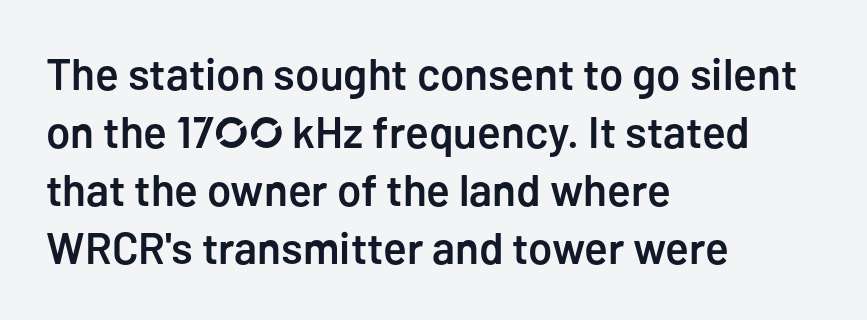
{"serif": "no", "italic": "no", "bold": "semi", "weight": "semibold", "width": "normal", "stroke_contrast": "low", "x_height": "medium", "monospaced": "no", "underline": "no", "align": "left", "line_spacing": "normal", "line_spacing_ratio": 1.32, "letter_spacing": "normal", "letter_spacing_em": 0.0, "glyph_px": 44}
